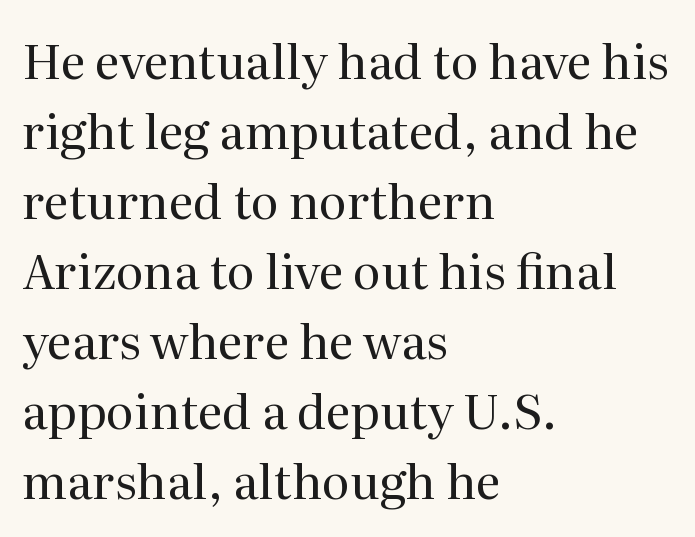
Descenders are the only things crossing below the line. Is this a fixed-width face? No — the glyphs have proportional, varying widths. A quiet, ordinary-to-light weight characterises the typeface. These lines stack with their left ends in a neat column.
